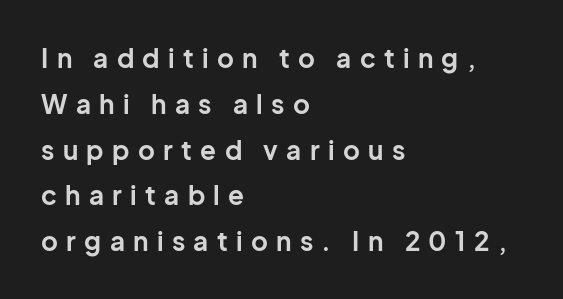
Q: Is the text bold? A: Yes.
Q: Is the text italic (slanted)? A: No, it is upright.
Q: Is the text underlined? A: No.
Q: How is the paragraph aligned? A: Left-aligned.
Q: Is the spacing between letters normal or unusually wide? A: Unusually wide.
